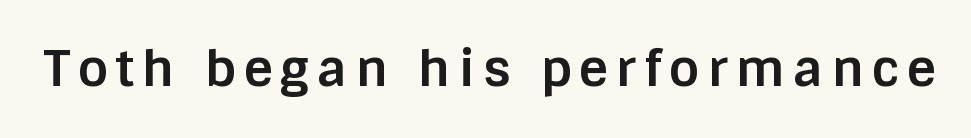
Q: Is the text bold? A: Yes.
Q: Is the text italic (slanted)? A: No, it is upright.
Q: Is the typeface a serif or a sans-serif typeface? A: Sans-serif.
Q: Is the text underlined? A: No.
Q: Width (condensed, normal, or wide)? A: Normal.
Q: Stroke contrast? A: Low.
Q: x-height? A: Large.
Q: Monospaced? A: No.
